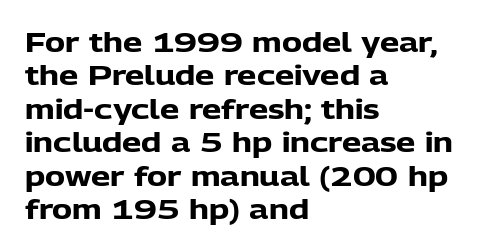
There is no visible air inserted between adjacent glyphs. Compared with a centered layout, this one pins lines to the left instead. The strokes are fattened all the way to bold. A typesetter would mark this as roman, not italic. The words here are not underlined.
